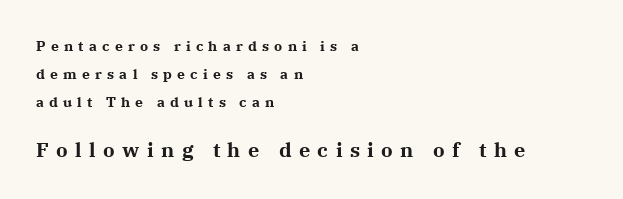
Pretty heavy lettering here — definitely bold. Tall strokes in this sample are plumb rather than angled. The face used here is rendered with a markedly widened letterfit. Successive baselines arrive slowly, with a big drop between each. In CSS terms this would be text-align: left.
